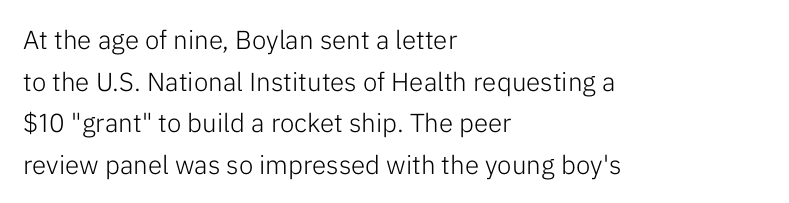
Rule under the text: the space is simply empty. One-word summary of the alignment: left. Stroke thickness stays within the range of a standard reading face or lighter. Rows of type keep a routine distance in the vertical direction. Ascenders rise straight up at ninety degrees. The tracking reads as untouched default to a designer's eye.
